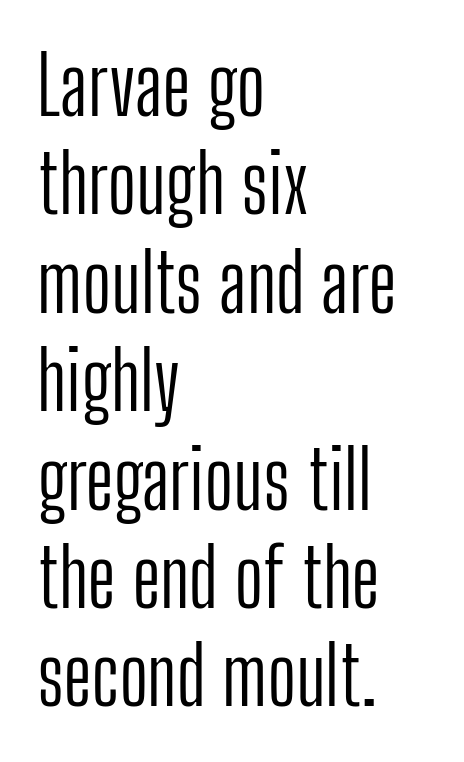
{"serif": "no", "italic": "no", "bold": "no", "weight": "light", "width": "condensed", "stroke_contrast": "low", "x_height": "medium", "monospaced": "no", "underline": "no", "align": "left", "line_spacing_ratio": 1.23, "letter_spacing": "normal", "letter_spacing_em": 0.0, "glyph_px": 80}
